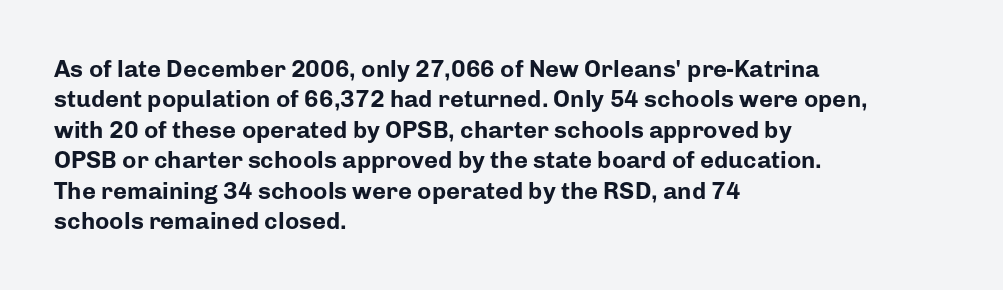
The image shows 24 px bold type, upright; set left-aligned, normal line spacing (1.27x), normal letter spacing, not underlined.
